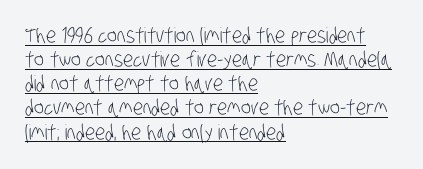
The image shows 21 px text type; set left-aligned, tight line spacing (1.15x), normal letter spacing, underlined.
